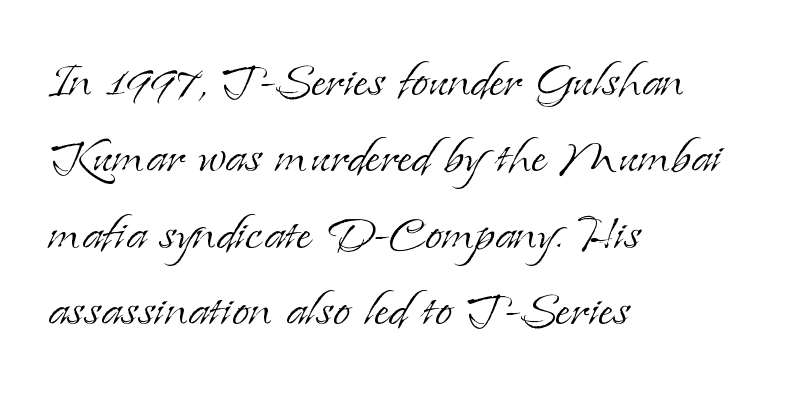
{"serif": "yes", "bold": "no", "weight": "light", "width": "normal", "stroke_contrast": "low", "x_height": "small", "monospaced": "no", "underline": "no", "align": "left", "line_spacing_ratio": 1.23, "letter_spacing": "normal", "letter_spacing_em": 0.0, "glyph_px": 62}
